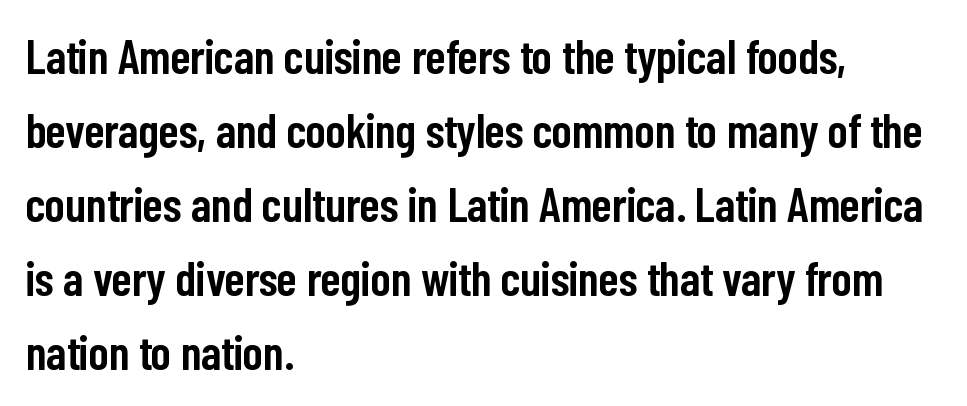
Here the designer chose a conventional face with non-uniform glyph widths. Rule under the text: the space is simply empty. Does the leading feel generous? No, just average. The letters sit at their default tracking, neither squeezed nor spread. Notice the strokes are somewhat thickened but not fully heavy: this is a semibold. Typographically, this falls in the sans-serif category.
